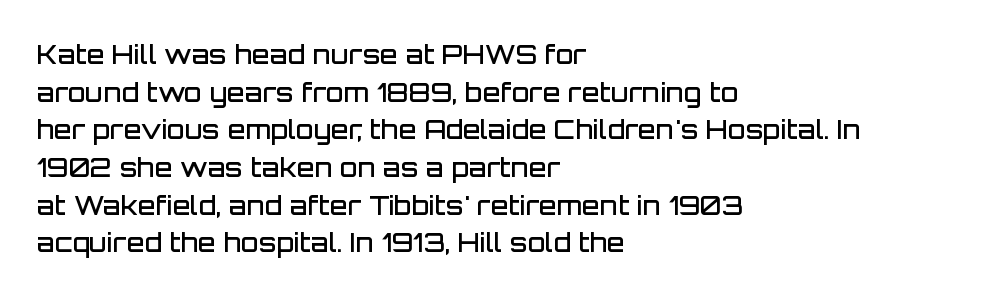
{"italic": "no", "bold": "semi", "underline": "no", "align": "left", "line_spacing": "normal", "line_spacing_ratio": 1.45, "letter_spacing": "normal", "letter_spacing_em": 0.0, "glyph_px": 26}
